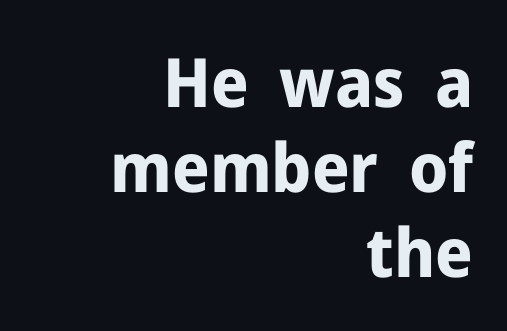
This is the regular roman posture of the typeface. Vertical spacing — default. Compared with typical body copy, the letter spacing here is the same. One-word summary of the alignment: right.
